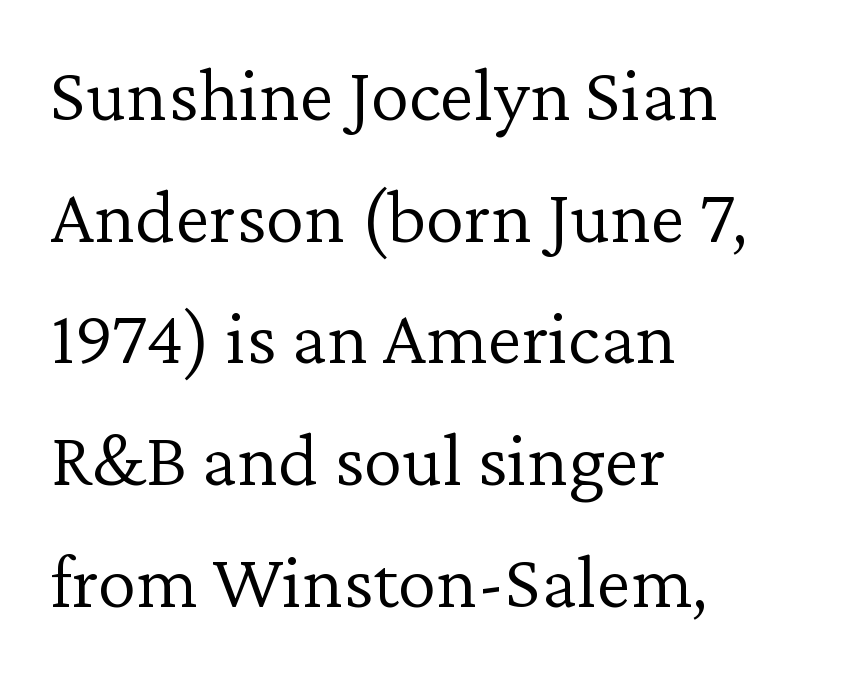
Stem width sits at or under what a default text font uses. Does the leading feel generous? No, just average. Posture: straight, roman, zero tilt. The zone under the glyphs is completely vacant.
